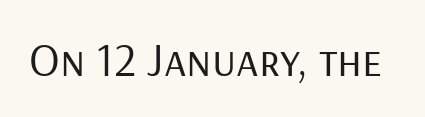
{"serif": "no", "italic": "no", "bold": "no", "weight": "regular", "width": "normal", "stroke_contrast": "low", "x_height": "medium", "monospaced": "no", "underline": "no", "letter_spacing": "normal", "letter_spacing_em": 0.0, "glyph_px": 47}
